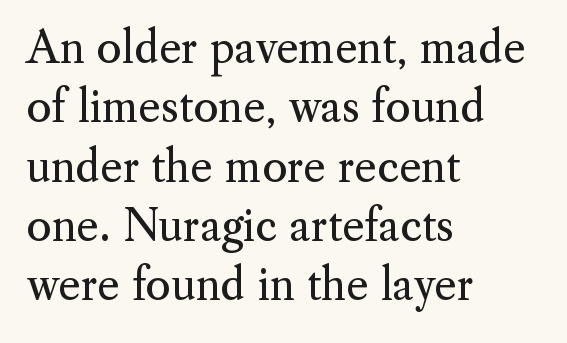
The image shows 43 px regular-weight serif type, upright; set left-aligned, normal line spacing (1.38x), normal letter spacing, not underlined; medium stroke contrast and a small x-height.
